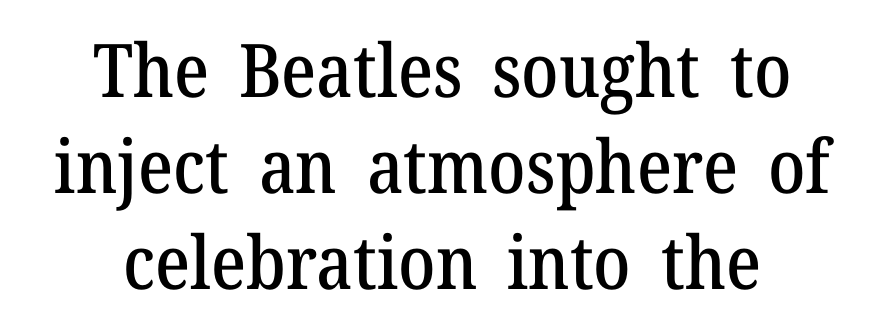
{"serif": "yes", "italic": "no", "width": "normal", "stroke_contrast": "medium", "x_height": "medium", "monospaced": "no", "underline": "no", "align": "center", "line_spacing": "normal", "line_spacing_ratio": 1.3, "letter_spacing": "normal", "letter_spacing_em": 0.0, "glyph_px": 74}
